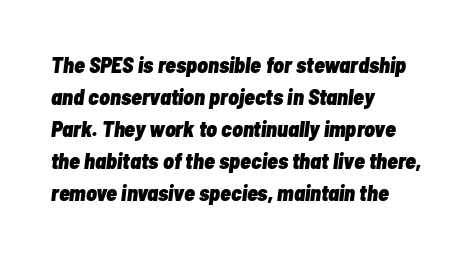
The image shows 22 px bold type, italic (leaning right); set left-aligned, normal line spacing (1.46x), normal letter spacing, not underlined.
